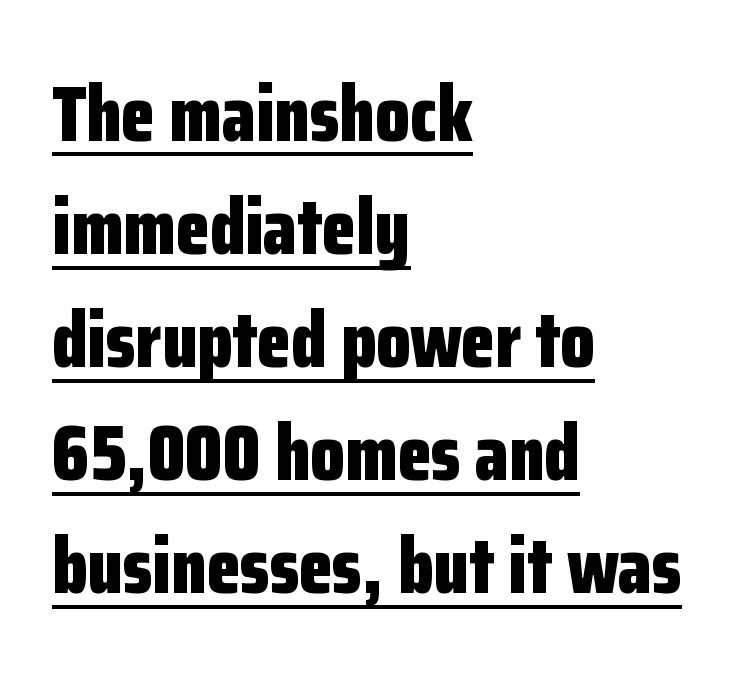
{"serif": "no", "italic": "no", "bold": "yes", "weight": "bold", "width": "condensed", "stroke_contrast": "low", "x_height": "medium", "monospaced": "no", "underline": "yes", "align": "left", "line_spacing": "normal", "line_spacing_ratio": 1.45, "letter_spacing": "normal", "letter_spacing_em": 0.0, "glyph_px": 78}
